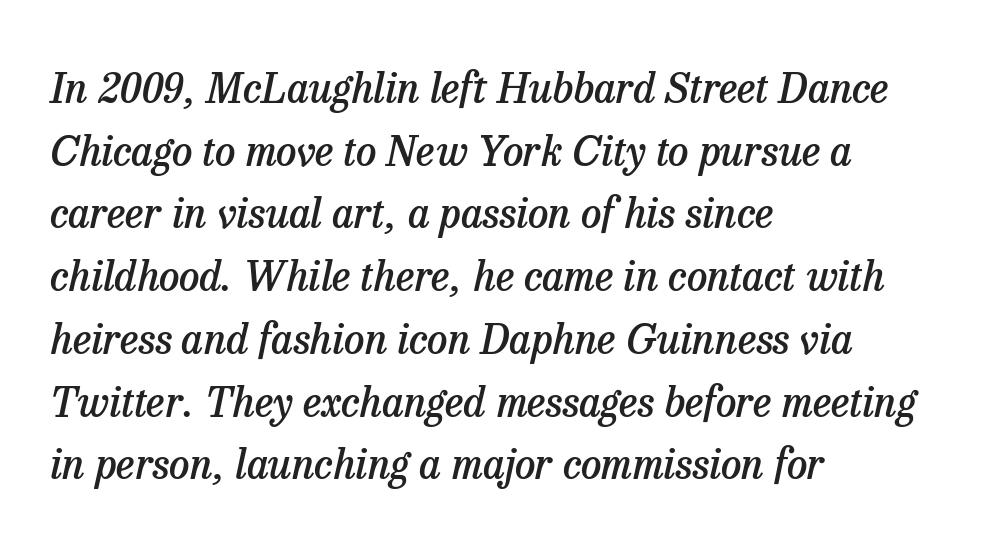
{"serif": "yes", "italic": "yes", "lean": "right", "slant_degrees": 13, "bold": "semi", "weight": "semibold", "width": "normal", "stroke_contrast": "low", "x_height": "medium", "monospaced": "no", "underline": "no", "align": "left", "line_spacing": "normal", "line_spacing_ratio": 1.53, "letter_spacing": "normal", "letter_spacing_em": 0.0, "glyph_px": 41}
